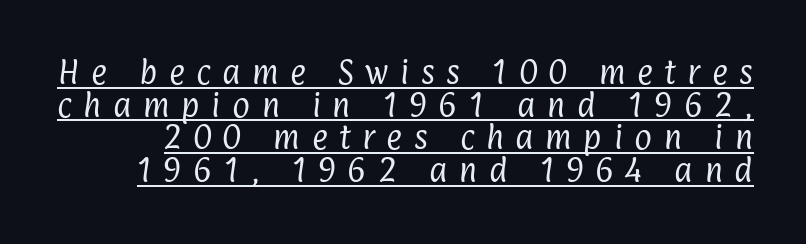
The type is letterspaced generously, with wide tracking. Bold? No — there's no thickening of the strokes. What decoration does the sample have? An underline.
